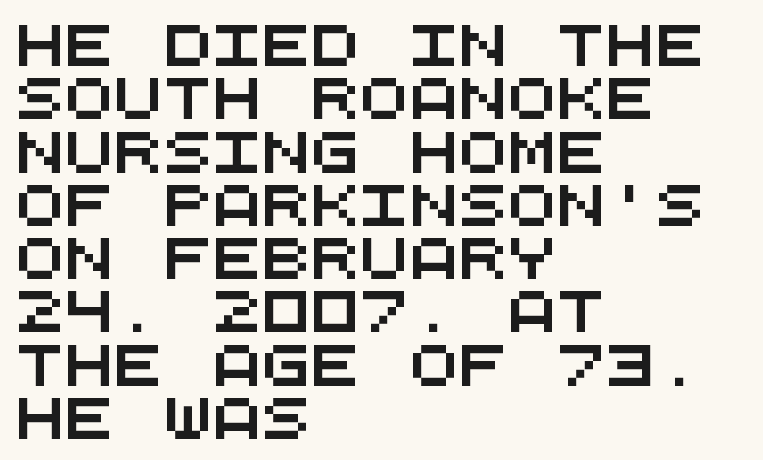
The image shows 41 px wide sans-serif type, monospaced; set left-aligned, normal line spacing (1.3x), normal letter spacing, not underlined; medium stroke contrast and a large x-height.
